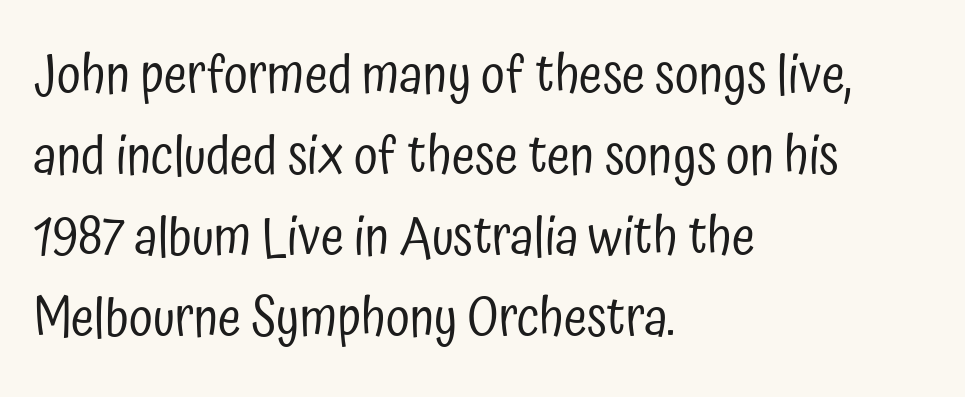
The image shows 53 px regular-weight, condensed sans-serif type, upright; set left-aligned, normal line spacing (1.53x), normal letter spacing, not underlined; low stroke contrast and a medium x-height.
